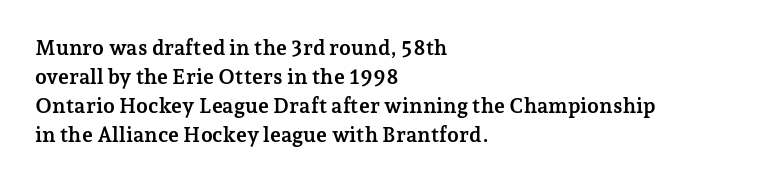
Q: Is the text bold? A: Yes.
Q: Is the text italic (slanted)? A: No, it is upright.
Q: Is the text underlined? A: No.
Q: How is the paragraph aligned? A: Left-aligned.
Q: Is the spacing between letters normal or unusually wide? A: Normal.
Q: Is the spacing between lines tight, normal or loose? A: Normal.
